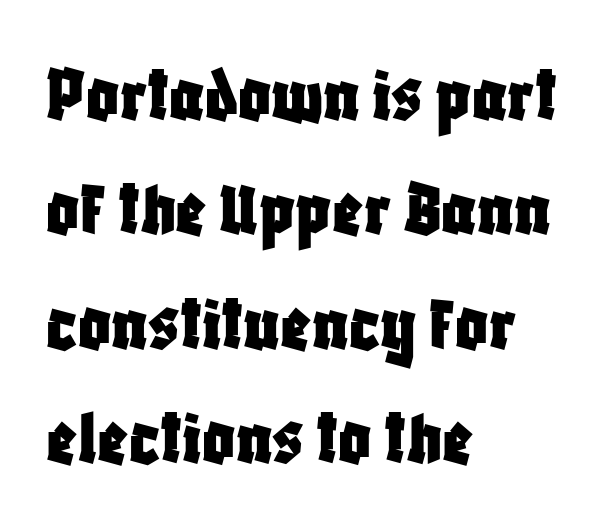
Q: Is the text italic (slanted)? A: No, it is upright.
Q: Is the typeface a serif or a sans-serif typeface? A: Sans-serif.
Q: Is the text underlined? A: No.
Q: How is the paragraph aligned? A: Left-aligned.
Q: Is the spacing between letters normal or unusually wide? A: Normal.
Q: Is the spacing between lines tight, normal or loose? A: Normal.
Q: Width (condensed, normal, or wide)? A: Condensed.
Q: Stroke contrast? A: Low.
Q: x-height? A: Large.
Q: Monospaced? A: No.
